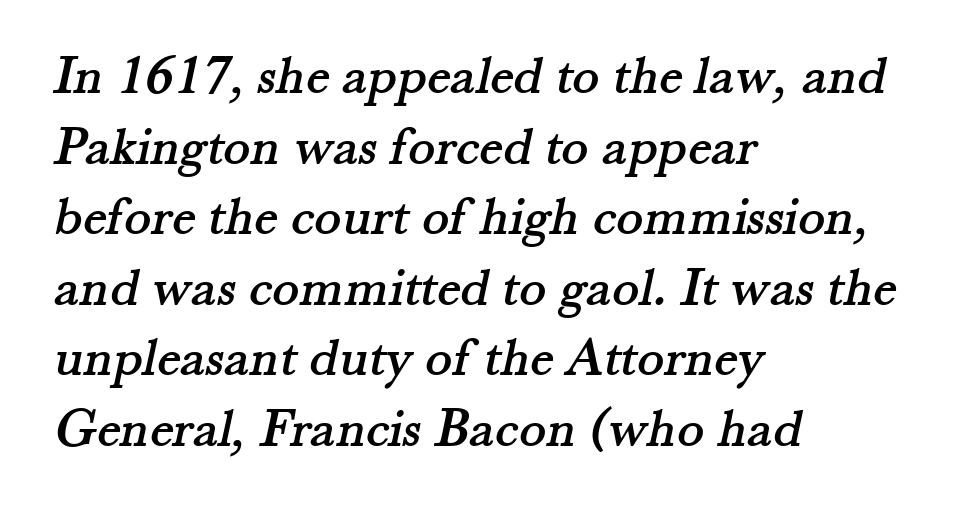
Look at the bottom of the vertical strokes: they flare into serifs here. The rendering keeps characters at their native spacing. The lines are quadded left. The leading is moderate, giving the passage an even texture. The words here are not underlined.
